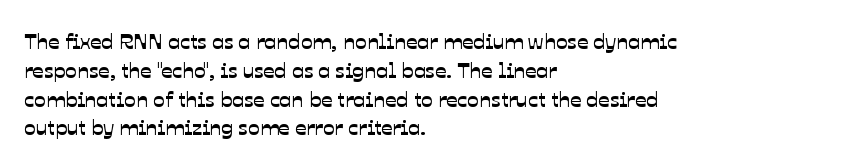
Honestly, the row spacing looks completely unremarkable. Anything drawn beneath the words? Only blank space. A student would call this left alignment; a typographer would say flush left, rag right. Default kerning and tracking; the words read as compact shapes.
